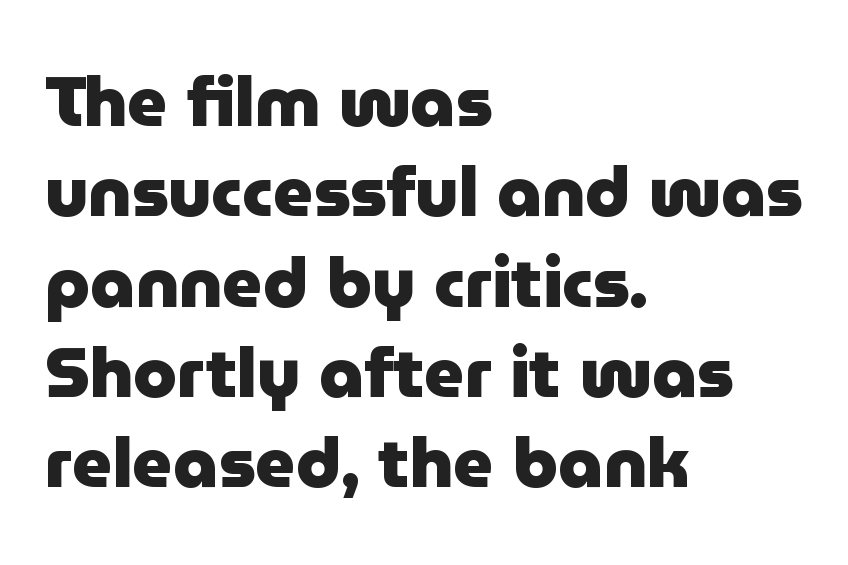
The line texture is even and compact thanks to regular tracking. Type without underlining. Nope, not italic — everything's standing straight. A typesetter would call this proportional, since set widths differ per character. Caption: bold face, heavy strokes.
